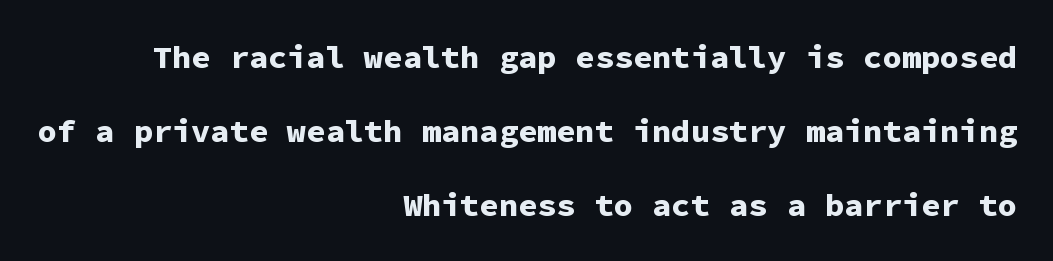
Q: Is the text bold? A: Yes.
Q: Is the text italic (slanted)? A: No, it is upright.
Q: Is the typeface a serif or a sans-serif typeface? A: Sans-serif.
Q: Is the text underlined? A: No.
Q: How is the paragraph aligned? A: Right-aligned.
Q: Is the spacing between letters normal or unusually wide? A: Normal.
Q: Is the spacing between lines tight, normal or loose? A: Loose.
Q: Width (condensed, normal, or wide)? A: Normal.
Q: Stroke contrast? A: Low.
Q: x-height? A: Medium.
Q: Monospaced? A: Yes.
